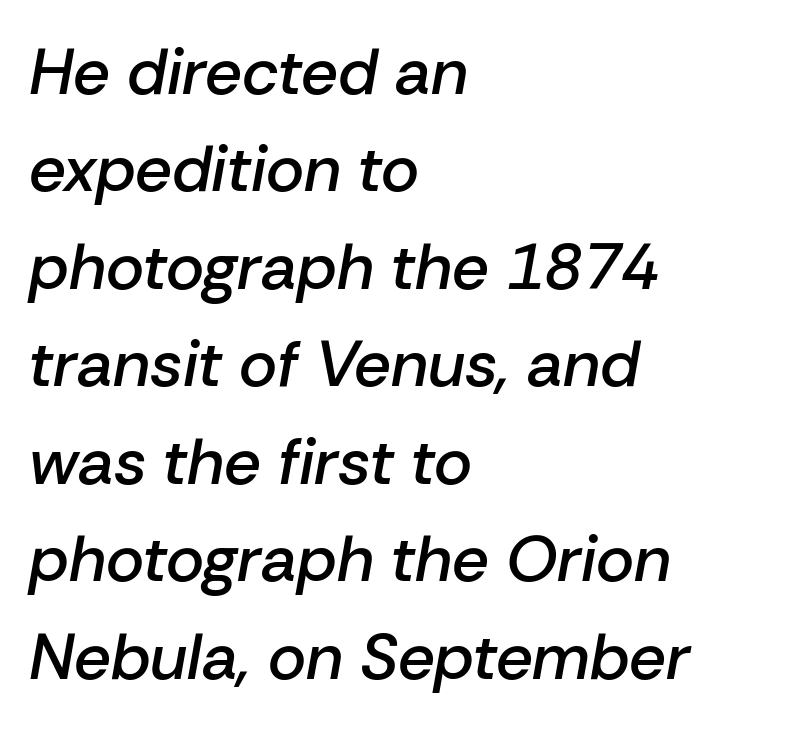
Q: Is the text bold? A: Semi-bold.
Q: Is the text italic (slanted)? A: Yes, it leans right by about 10 degrees.
Q: Is the text underlined? A: No.
Q: How is the paragraph aligned? A: Left-aligned.
Q: Is the spacing between letters normal or unusually wide? A: Normal.
Q: Is the spacing between lines tight, normal or loose? A: Normal.
Q: Width (condensed, normal, or wide)? A: Normal.
Q: Stroke contrast? A: Low.
Q: x-height? A: Medium.
Q: Monospaced? A: No.
